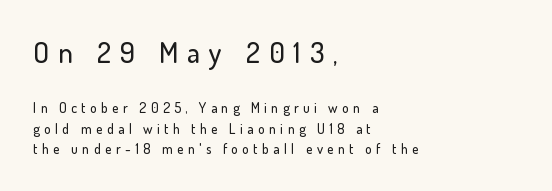
Q: Is the text italic (slanted)? A: No, it is upright.
Q: Is the typeface a serif or a sans-serif typeface? A: Sans-serif.
Q: Is the text underlined? A: No.
Q: How is the paragraph aligned? A: Left-aligned.
Q: Is the spacing between letters normal or unusually wide? A: Unusually wide.
Q: Is the spacing between lines tight, normal or loose? A: Normal.
Q: Which block of text is set in a larger size, the first (top) or the second (bottom)? A: The first (top) one.
Q: Width (condensed, normal, or wide)? A: Normal.
Q: Stroke contrast? A: Low.
Q: x-height? A: Small.
Q: Monospaced? A: No.
